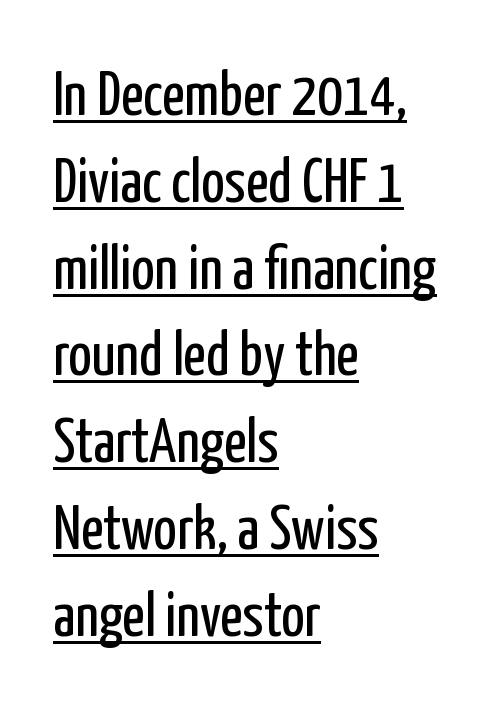
The designer went with a sans here, leaving each stem footless. A typesetter would call this proportional, since set widths differ per character. Italic: no, the glyphs are upright roman. Is the type heavy? It reads as light-to-regular instead.
